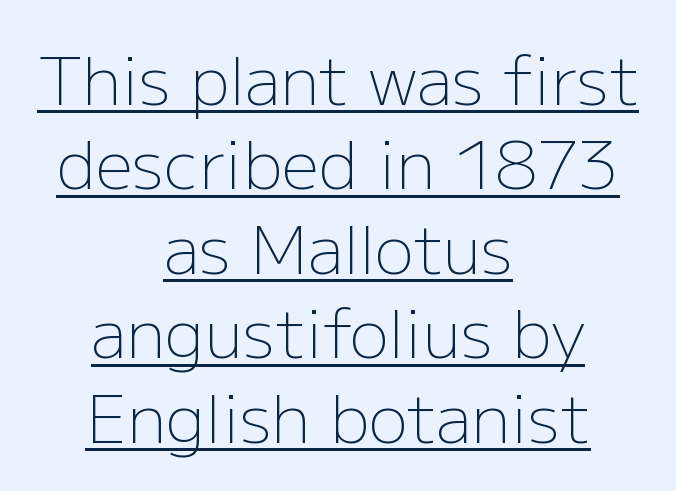
The image shows 66 px light sans-serif type, upright; set centered, normal line spacing (1.28x), normal letter spacing, underlined; low stroke contrast and a medium x-height.
